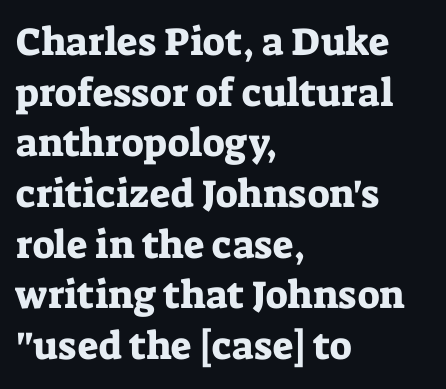
Compared with a centered layout, this one pins lines to the left instead. Posture: upright roman. Does the type have serifs? Yes, each stem ends in a small foot. Compared with typical body copy, the letter spacing here is the same.
